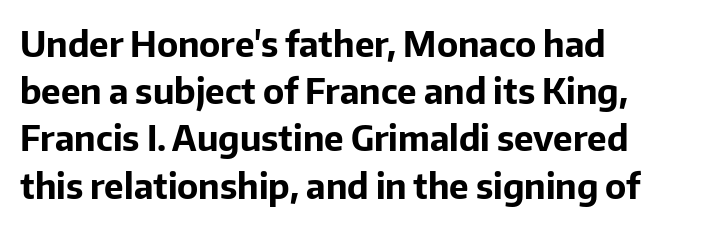
The image shows 35 px bold sans-serif type, upright; set left-aligned, normal line spacing (1.35x), normal letter spacing, not underlined; low stroke contrast and a medium x-height.
